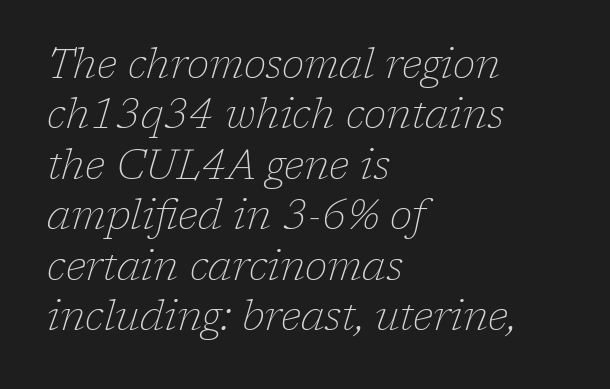
The image shows 41 px thin serif type, italic (leaning right); set left-aligned, line spacing 1.23x, normal letter spacing, not underlined; low stroke contrast and a medium x-height.
